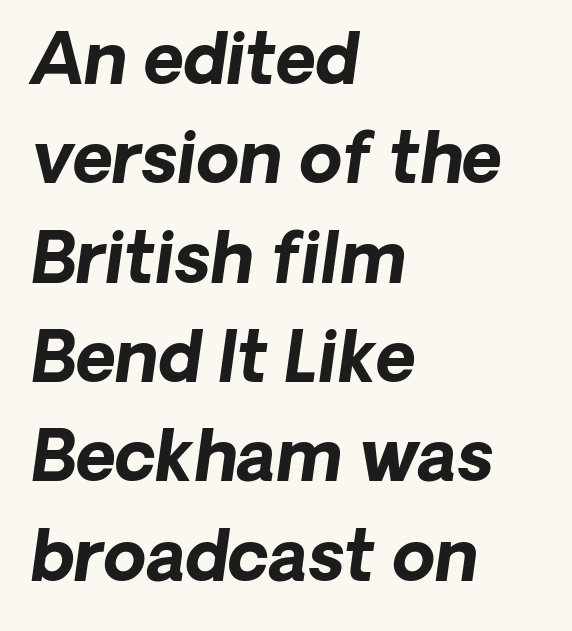
The image shows 69 px bold sans-serif type; set left-aligned, normal line spacing (1.44x), normal letter spacing, not underlined; low stroke contrast and a medium x-height.
